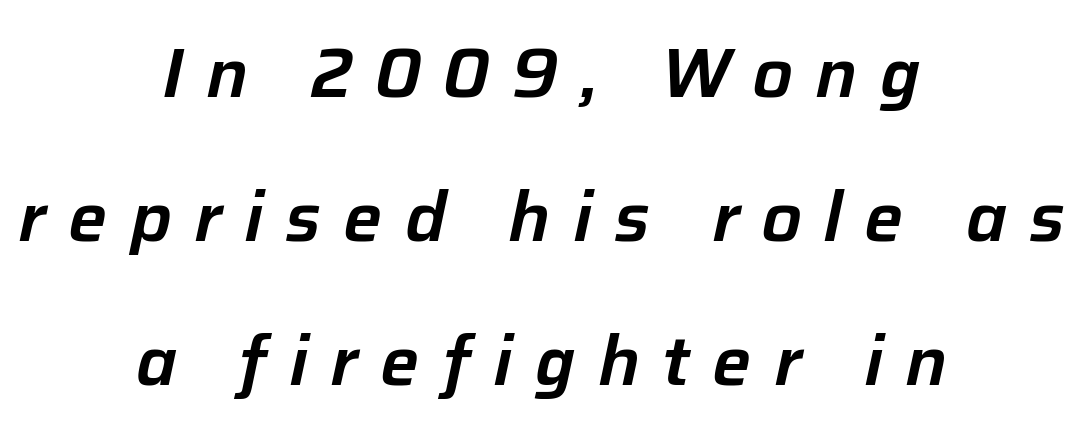
The image shows 69 px text type, italic (leaning right); set centered, loose line spacing (2.09x), unusually wide letter spacing (+0.32 em), not underlined; low stroke contrast and a medium x-height.
